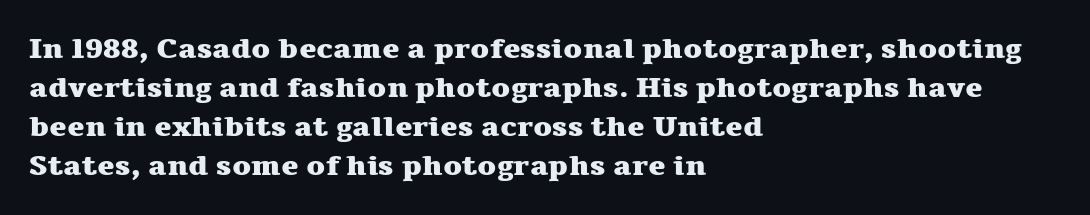
One glance says typical: line gaps are just what's usual. Vertical strokes here are truly vertical. Typesetter's note: full bold, strokes at maximum text heaviness. Has an underline been added? It has not. Type style note: has serifs.
